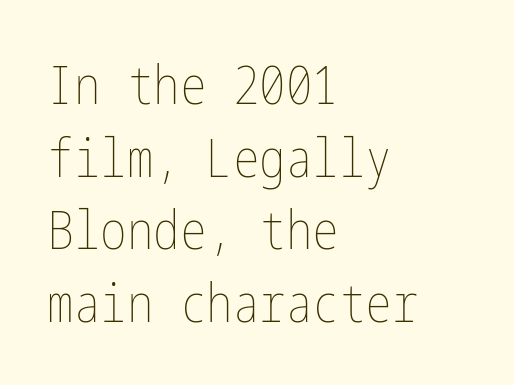
The image shows 53 px thin, condensed type, upright; set left-aligned, normal line spacing (1.37x), normal letter spacing, not underlined; low stroke contrast and a medium x-height.
